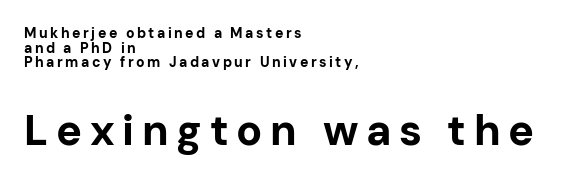
Q: Is the text bold? A: Yes.
Q: Is the text italic (slanted)? A: No, it is upright.
Q: Is the typeface a serif or a sans-serif typeface? A: Sans-serif.
Q: Is the text underlined? A: No.
Q: How is the paragraph aligned? A: Left-aligned.
Q: Is the spacing between lines tight, normal or loose? A: Tight.
Q: Which block of text is set in a larger size, the first (top) or the second (bottom)? A: The second (bottom) one.
Q: Width (condensed, normal, or wide)? A: Normal.
Q: Stroke contrast? A: Low.
Q: x-height? A: Medium.
Q: Monospaced? A: No.
